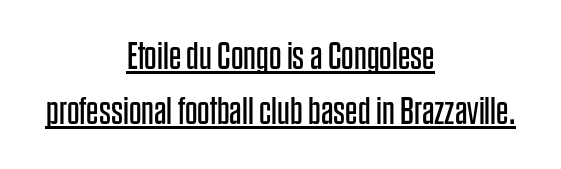
Q: Is the text bold? A: No.
Q: Is the text italic (slanted)? A: No, it is upright.
Q: Is the typeface a serif or a sans-serif typeface? A: Sans-serif.
Q: Is the text underlined? A: Yes.
Q: How is the paragraph aligned? A: Centered.
Q: Is the spacing between letters normal or unusually wide? A: Normal.
Q: Is the spacing between lines tight, normal or loose? A: Normal.
Q: Width (condensed, normal, or wide)? A: Condensed.
Q: Stroke contrast? A: Low.
Q: x-height? A: Large.
Q: Monospaced? A: No.
